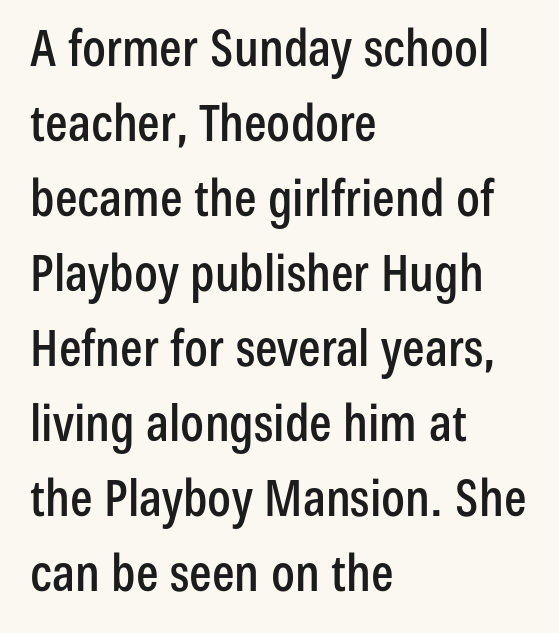
Q: Is the text italic (slanted)? A: No, it is upright.
Q: Is the typeface a serif or a sans-serif typeface? A: Sans-serif.
Q: Is the text underlined? A: No.
Q: How is the paragraph aligned? A: Left-aligned.
Q: Is the spacing between letters normal or unusually wide? A: Normal.
Q: Is the spacing between lines tight, normal or loose? A: Normal.
Q: Width (condensed, normal, or wide)? A: Condensed.
Q: Stroke contrast? A: Low.
Q: x-height? A: Medium.
Q: Monospaced? A: No.
